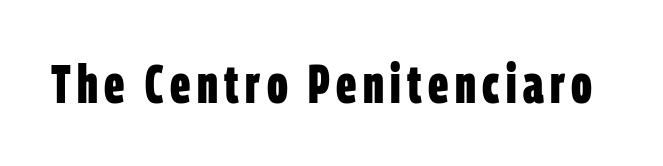
The image shows 53 px bold, condensed sans-serif type; set not underlined; low stroke contrast and a large x-height.
